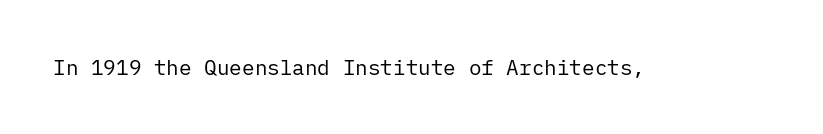
The image shows 21 px text type, upright; set normal letter spacing, not underlined.
